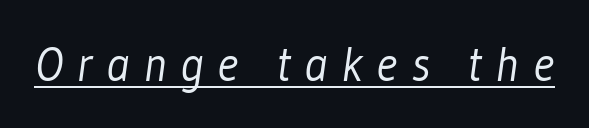
A typesetter would label this face a sans. Stems and bowls with no extra thickness — not bold. The line texture is sparse and dotted thanks to wide tracking. The rendered words wear a rule along their underside.
